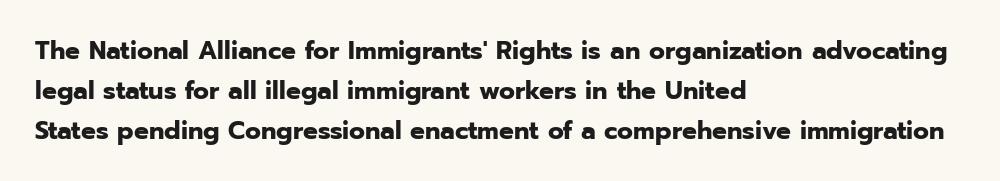
{"italic": "no", "bold": "yes", "underline": "no", "align": "left", "line_spacing": "normal", "line_spacing_ratio": 1.53, "letter_spacing": "normal", "letter_spacing_em": 0.0, "glyph_px": 26}
